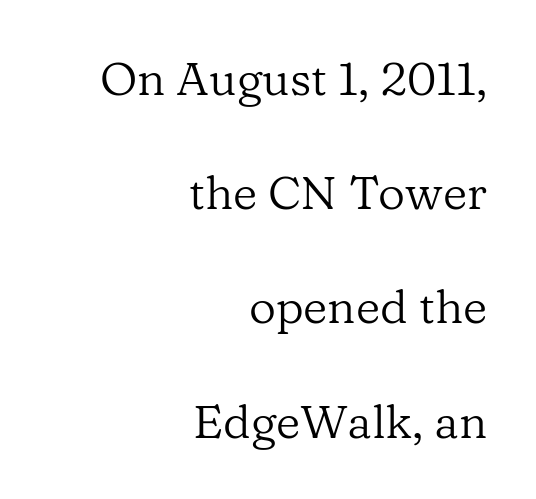
{"serif": "yes", "italic": "no", "bold": "no", "weight": "regular", "width": "normal", "stroke_contrast": "low", "x_height": "medium", "monospaced": "no", "underline": "no", "align": "right", "line_spacing": "loose", "line_spacing_ratio": 2.43, "letter_spacing": "normal", "letter_spacing_em": 0.0, "glyph_px": 47}
